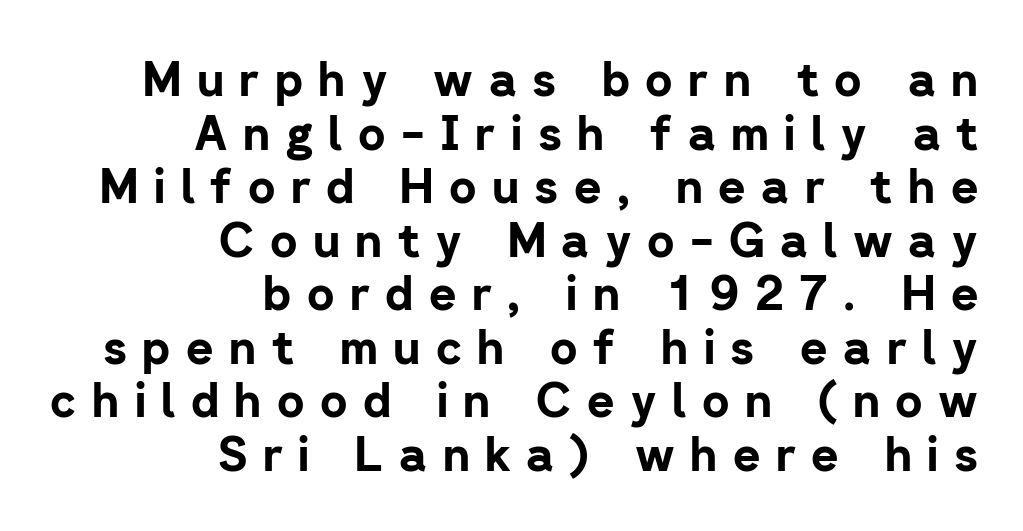
Q: Is the text bold? A: Yes.
Q: Is the text italic (slanted)? A: No, it is upright.
Q: Is the typeface a serif or a sans-serif typeface? A: Sans-serif.
Q: Is the text underlined? A: No.
Q: How is the paragraph aligned? A: Right-aligned.
Q: Is the spacing between letters normal or unusually wide? A: Unusually wide.
Q: Is the spacing between lines tight, normal or loose? A: Tight.
Q: Width (condensed, normal, or wide)? A: Normal.
Q: Stroke contrast? A: Low.
Q: x-height? A: Medium.
Q: Monospaced? A: No.
